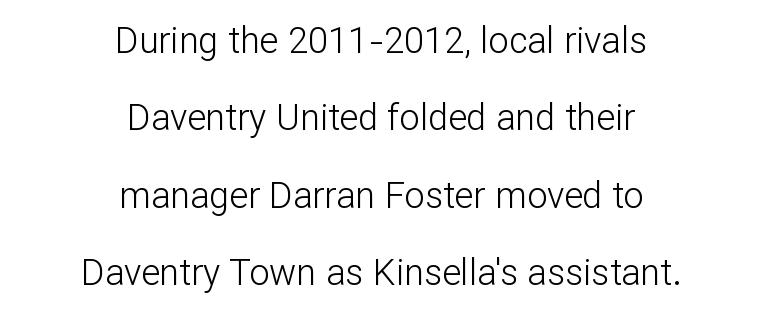
Q: Is the text bold? A: No.
Q: Is the text italic (slanted)? A: No, it is upright.
Q: Is the typeface a serif or a sans-serif typeface? A: Sans-serif.
Q: Is the text underlined? A: No.
Q: How is the paragraph aligned? A: Centered.
Q: Is the spacing between letters normal or unusually wide? A: Normal.
Q: Is the spacing between lines tight, normal or loose? A: Loose.
Q: Width (condensed, normal, or wide)? A: Normal.
Q: Stroke contrast? A: Low.
Q: x-height? A: Medium.
Q: Monospaced? A: No.
